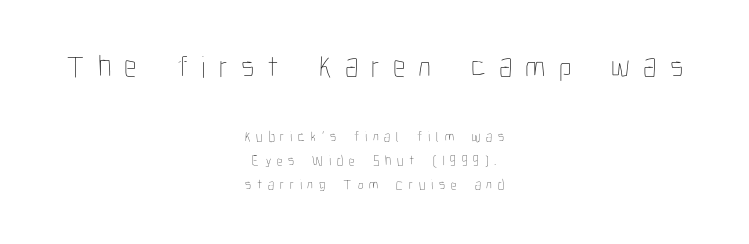
The paragraph has two soft edges and a firm central axis. Any mark beneath the type? The region is blank. This is not heavy type; no bold has been used. Every stem runs plumb, perpendicular to the baseline. The more generous point size was reserved for the upper chunk.
